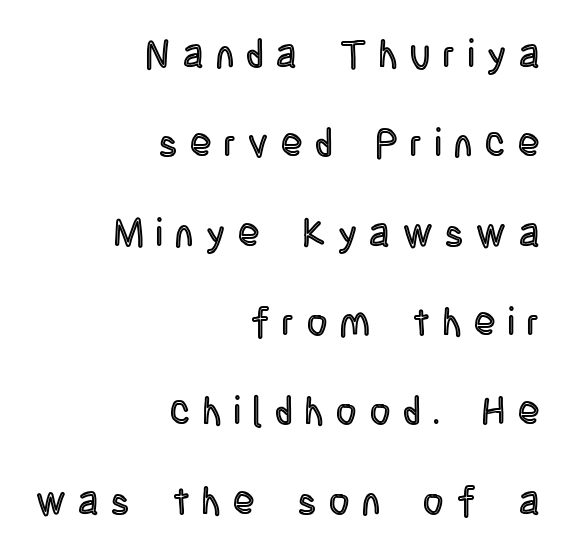
Q: Is the text italic (slanted)? A: No, it is upright.
Q: Is the text underlined? A: No.
Q: How is the paragraph aligned? A: Right-aligned.
Q: Is the spacing between letters normal or unusually wide? A: Unusually wide.
Q: Is the spacing between lines tight, normal or loose? A: Loose.
Q: Width (condensed, normal, or wide)? A: Condensed.
Q: x-height? A: Large.
Q: Monospaced? A: No.
